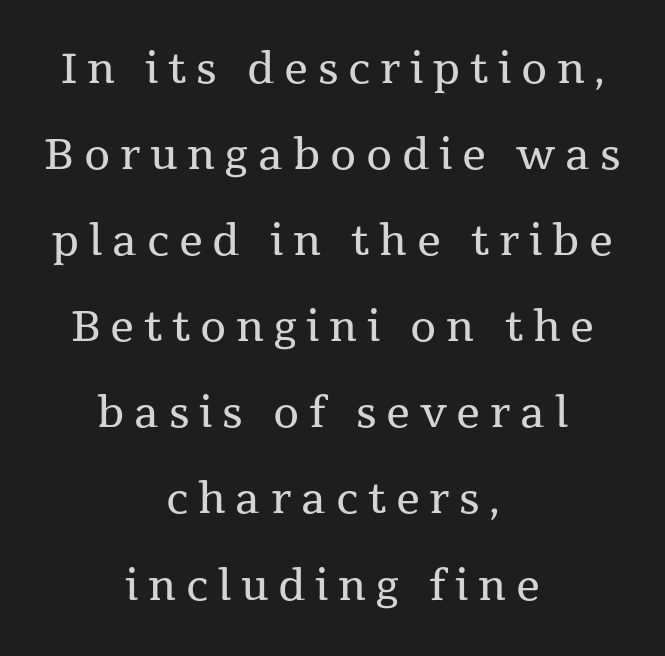
Q: Is the text bold? A: No.
Q: Is the text italic (slanted)? A: No, it is upright.
Q: Is the typeface a serif or a sans-serif typeface? A: Serif.
Q: Is the text underlined? A: No.
Q: How is the paragraph aligned? A: Centered.
Q: Is the spacing between letters normal or unusually wide? A: Unusually wide.
Q: Is the spacing between lines tight, normal or loose? A: Loose.
Q: Width (condensed, normal, or wide)? A: Normal.
Q: Stroke contrast? A: Medium.
Q: x-height? A: Medium.
Q: Monospaced? A: No.
